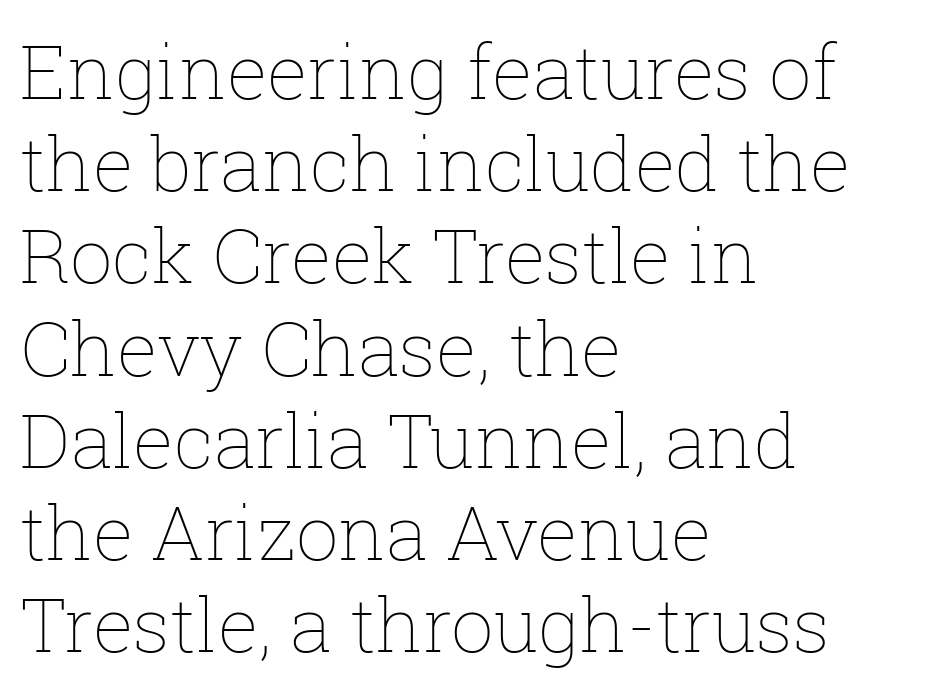
The image shows 75 px thin type, upright; set left-aligned, line spacing 1.23x, normal letter spacing, not underlined; low stroke contrast and a medium x-height.
